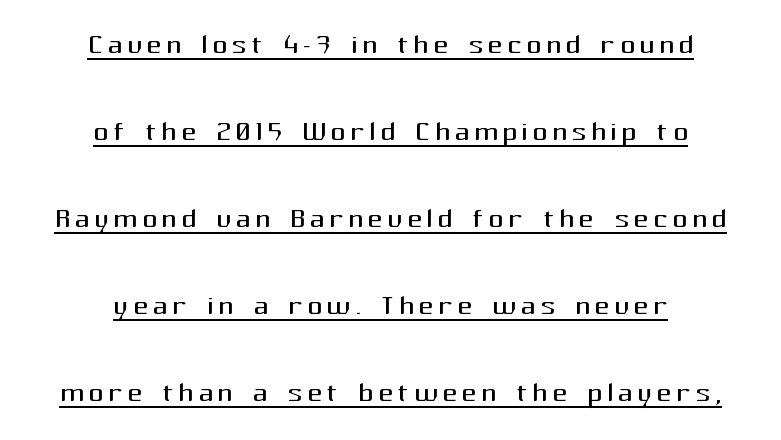
{"serif": "no", "italic": "no", "bold": "no", "weight": "regular", "width": "normal", "stroke_contrast": "medium", "x_height": "medium", "monospaced": "no", "underline": "yes", "align": "center", "line_spacing": "loose", "line_spacing_ratio": 2.35, "glyph_px": 37}
